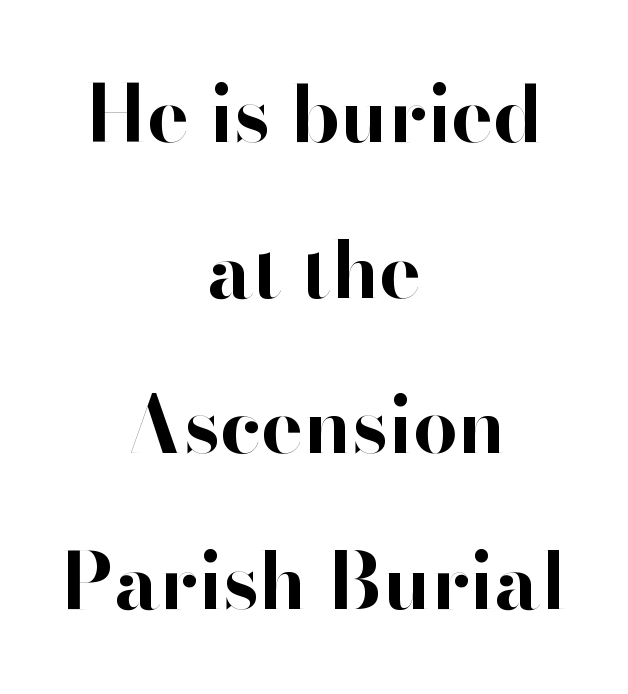
Q: Is the text bold? A: Yes.
Q: Is the text italic (slanted)? A: No, it is upright.
Q: Is the typeface a serif or a sans-serif typeface? A: Sans-serif.
Q: Is the text underlined? A: No.
Q: How is the paragraph aligned? A: Centered.
Q: Is the spacing between letters normal or unusually wide? A: Normal.
Q: Is the spacing between lines tight, normal or loose? A: Loose.
Q: Width (condensed, normal, or wide)? A: Normal.
Q: Stroke contrast? A: High.
Q: x-height? A: Small.
Q: Monospaced? A: No.
